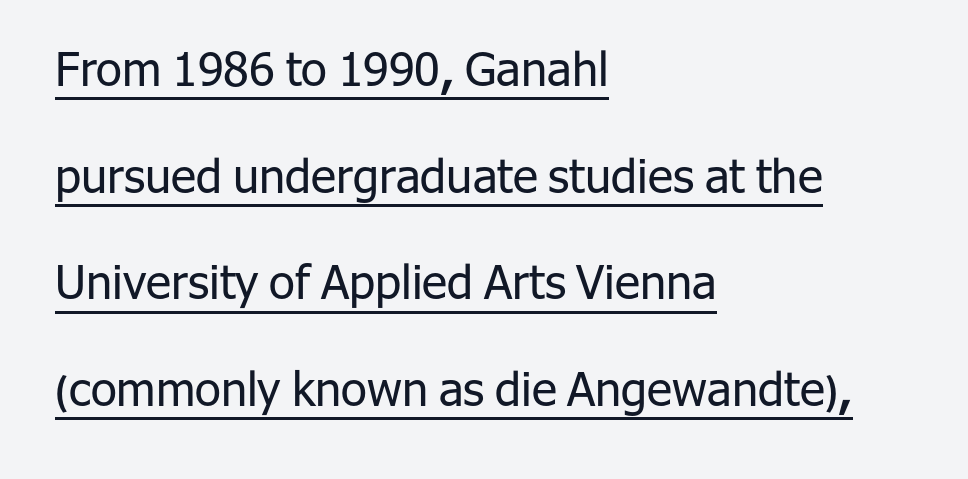
{"serif": "no", "italic": "no", "bold": "no", "weight": "regular", "width": "normal", "stroke_contrast": "low", "x_height": "medium", "monospaced": "no", "underline": "yes", "align": "left", "line_spacing": "loose", "line_spacing_ratio": 2.27, "letter_spacing": "normal", "letter_spacing_em": 0.0, "glyph_px": 47}
